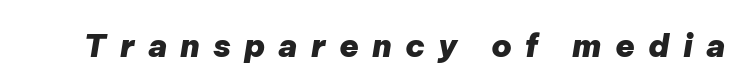
Q: Is the text bold? A: Yes.
Q: Is the text italic (slanted)? A: Yes, it leans right by about 9 degrees.
Q: Is the text underlined? A: No.
Q: Is the spacing between letters normal or unusually wide? A: Unusually wide.
Q: Width (condensed, normal, or wide)? A: Normal.
Q: Stroke contrast? A: Low.
Q: x-height? A: Medium.
Q: Monospaced? A: No.
